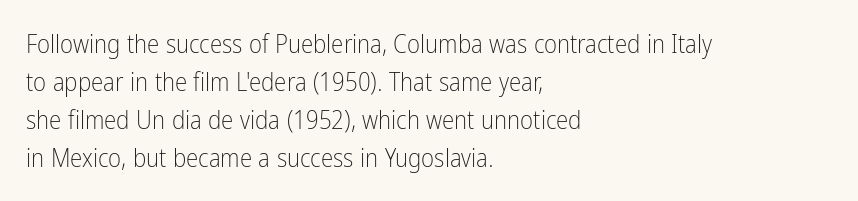
The font's upright variant was chosen for this text. The specimen omits any rule beneath the text block's lines. All the whitespace from short lines collects on the right. Tracking here is standard; glyphs follow each other at the usual distance.
